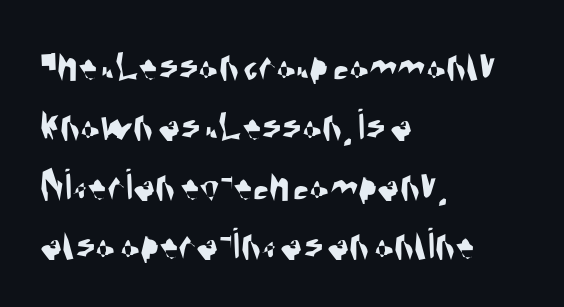
{"serif": "no", "width": "condensed", "stroke_contrast": "medium", "x_height": "large", "monospaced": "no", "underline": "no", "align": "left", "line_spacing": "normal", "line_spacing_ratio": 1.3, "letter_spacing": "normal", "letter_spacing_em": 0.0, "glyph_px": 46}
